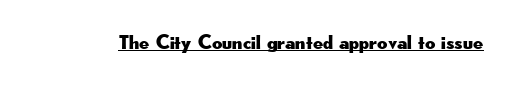
{"italic": "no", "underline": "yes", "letter_spacing": "normal", "letter_spacing_em": 0.0, "glyph_px": 20}
